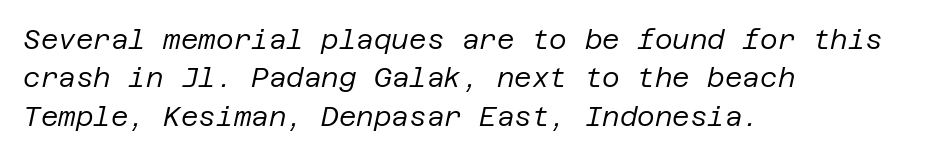
Descenders are the only things crossing below the line. Does the lettering tilt? It does — this is italic. One glance says typical: line gaps are just what's usual. Short note: letters normally spaced.
